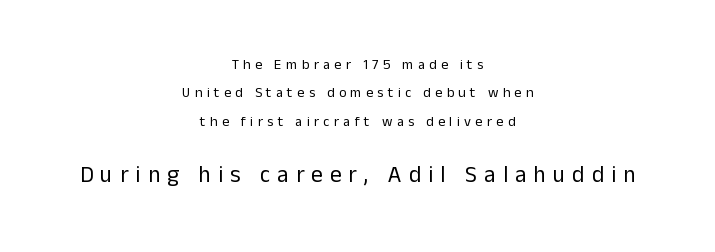
Q: Is the text bold? A: No.
Q: Is the text italic (slanted)? A: No, it is upright.
Q: Is the text underlined? A: No.
Q: How is the paragraph aligned? A: Centered.
Q: Is the spacing between letters normal or unusually wide? A: Unusually wide.
Q: Is the spacing between lines tight, normal or loose? A: Loose.
Q: Which block of text is set in a larger size, the first (top) or the second (bottom)? A: The second (bottom) one.
